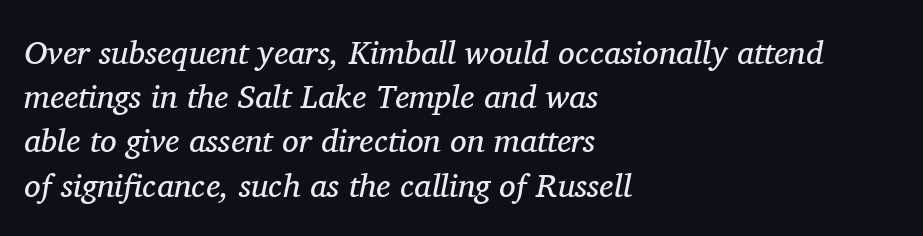
Q: Is the text bold? A: No.
Q: Is the text italic (slanted)? A: Yes, it leans right by about 11 degrees.
Q: Is the typeface a serif or a sans-serif typeface? A: Serif.
Q: Is the text underlined? A: No.
Q: How is the paragraph aligned? A: Left-aligned.
Q: Is the spacing between letters normal or unusually wide? A: Normal.
Q: Is the spacing between lines tight, normal or loose? A: Normal.
Q: Width (condensed, normal, or wide)? A: Normal.
Q: Stroke contrast? A: Medium.
Q: x-height? A: Medium.
Q: Monospaced? A: No.
